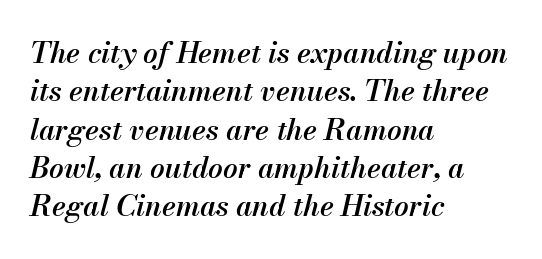
The vertical gap from one line to the next is medium. Descenders are the only things crossing below the line. Observe the lean: these are italic letterforms. Caption: standard tracking, unaltered. Bold? Not quite — semibold, heavier than regular but stopping short. Varying glyph widths throughout — classic text-font behaviour.
